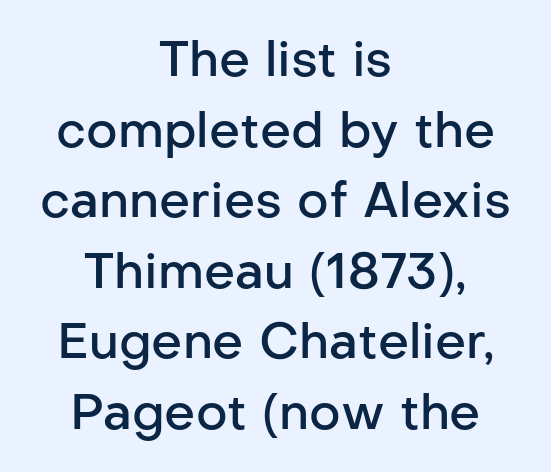
The image shows 49 px semibold sans-serif type, upright; set centered, normal line spacing (1.44x), normal letter spacing, not underlined; low stroke contrast and a medium x-height.
